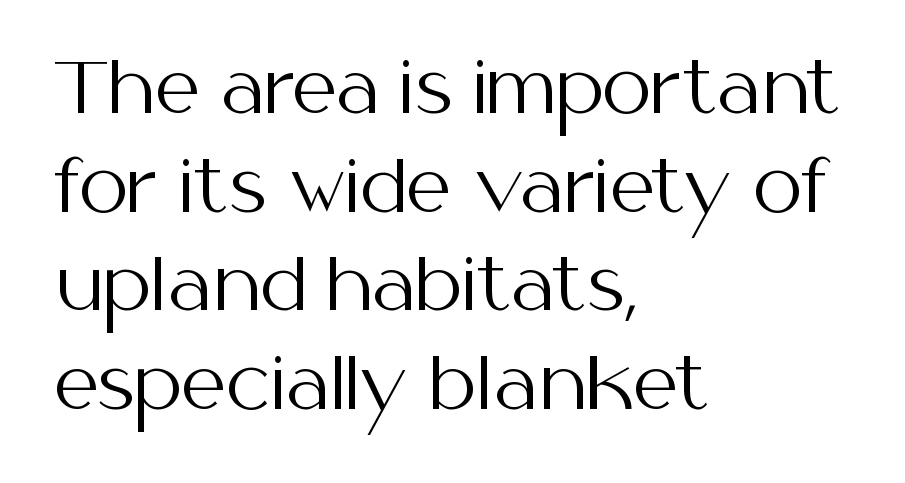
Q: Is the text bold? A: No.
Q: Is the text italic (slanted)? A: No, it is upright.
Q: Is the typeface a serif or a sans-serif typeface? A: Sans-serif.
Q: Is the text underlined? A: No.
Q: How is the paragraph aligned? A: Left-aligned.
Q: Is the spacing between letters normal or unusually wide? A: Normal.
Q: Is the spacing between lines tight, normal or loose? A: Normal.
Q: Width (condensed, normal, or wide)? A: Normal.
Q: Stroke contrast? A: Medium.
Q: x-height? A: Medium.
Q: Monospaced? A: No.
